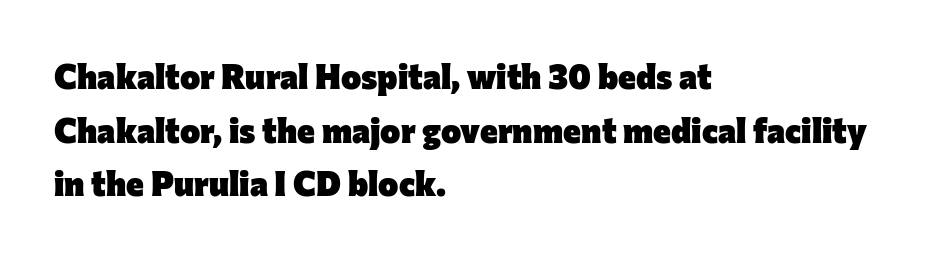
The image shows 34 px heavy sans-serif type, upright; set left-aligned, normal line spacing (1.58x), normal letter spacing, not underlined; low stroke contrast and a medium x-height.
